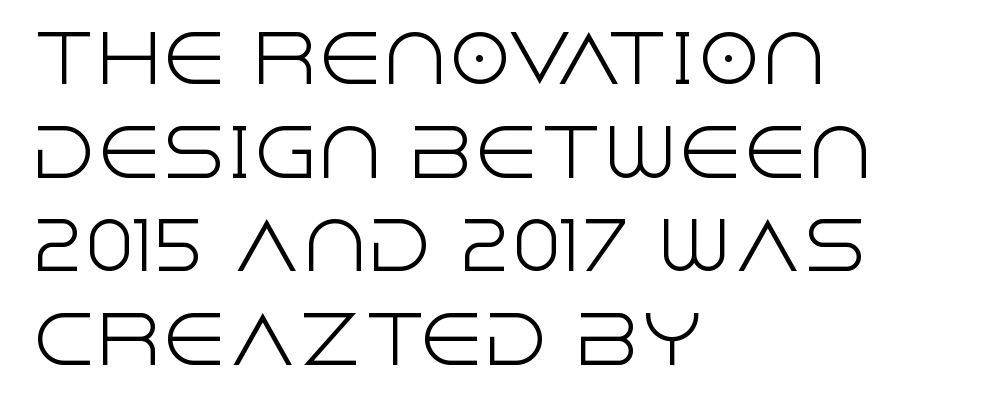
{"serif": "no", "italic": "no", "bold": "no", "weight": "light", "width": "normal", "x_height": "large", "monospaced": "no", "underline": "no", "align": "left", "line_spacing": "normal", "line_spacing_ratio": 1.44, "letter_spacing": "normal", "letter_spacing_em": 0.0, "glyph_px": 65}
